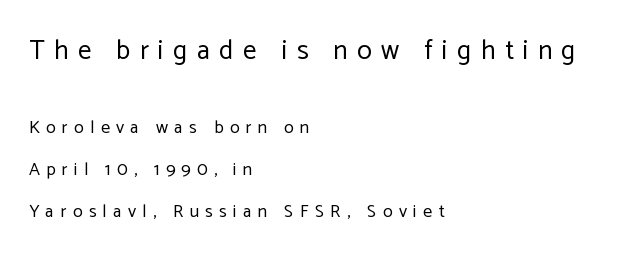
Teacher's note: observe the even left margin — that is flush-left alignment. Bare-footed words on every line. Vertically, the passage feels expansive, rows floating well apart. Nothing heavy about these letters — not bold at all.
